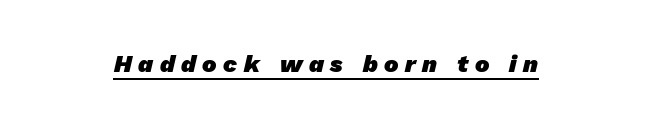
Q: Is the text bold? A: Yes.
Q: Is the text underlined? A: Yes.
Q: Is the spacing between letters normal or unusually wide? A: Unusually wide.
